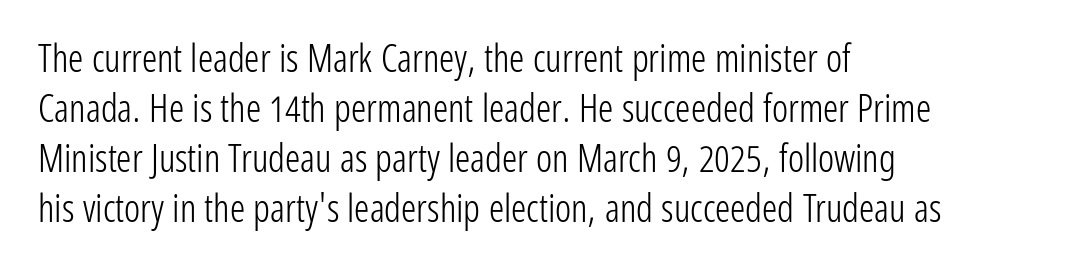
One-word summary of the alignment: left. Does the leading feel generous? No, just average. Nobody drew a line under any word here. Spacing verdict: proportional, widths tailored to each character. What kind of face is this? One without serifs — a sans.
